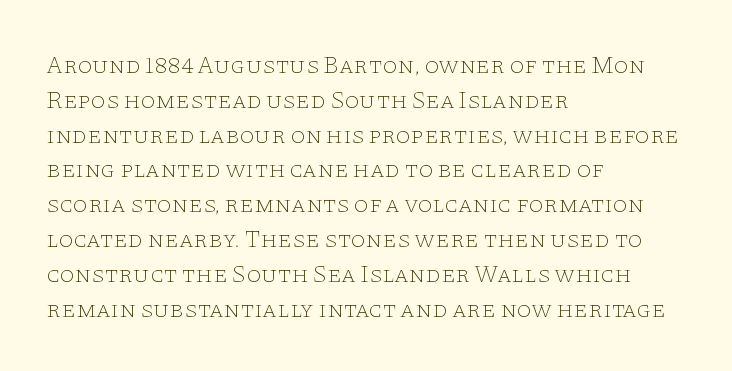
Q: Is the text bold? A: No.
Q: Is the text italic (slanted)? A: No, it is upright.
Q: Is the text underlined? A: No.
Q: How is the paragraph aligned? A: Left-aligned.
Q: Is the spacing between letters normal or unusually wide? A: Normal.
Q: Is the spacing between lines tight, normal or loose? A: Normal.
